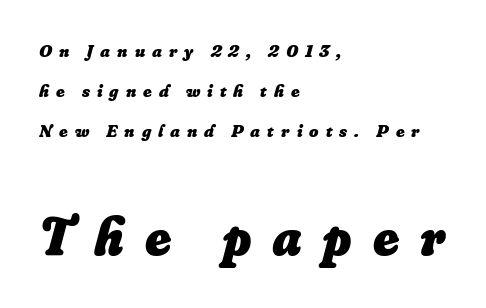
Letter spacing: wide. The ragged edge is on the right, which tells us the setting is flush left. Proportional: the letters do not fall into vertical columns. The strip under each line holds only bare page. The leading is generous, giving the passage an open texture. Caption: bold face, heavy strokes.
